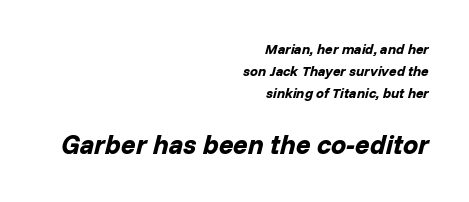
Q: Is the text bold? A: Yes.
Q: Is the text italic (slanted)? A: Yes, it leans right by about 14 degrees.
Q: Is the text underlined? A: No.
Q: How is the paragraph aligned? A: Right-aligned.
Q: Is the spacing between letters normal or unusually wide? A: Normal.
Q: Is the spacing between lines tight, normal or loose? A: Normal.
Q: Which block of text is set in a larger size, the first (top) or the second (bottom)? A: The second (bottom) one.
